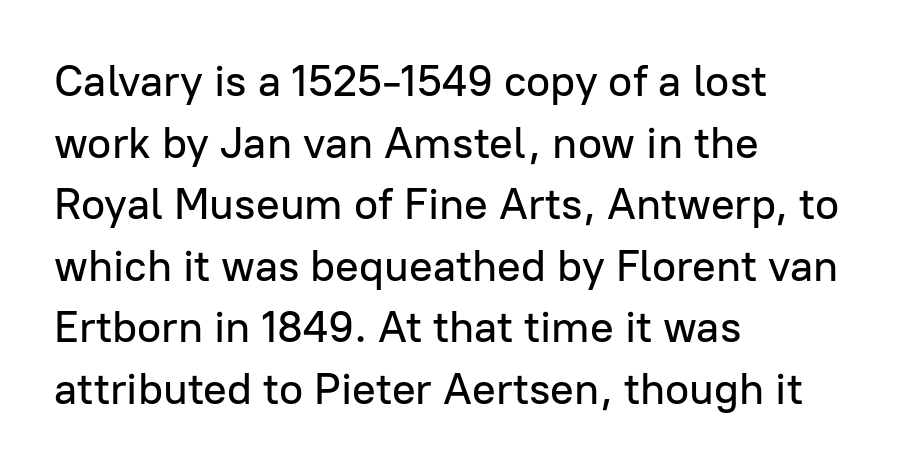
{"serif": "no", "italic": "no", "width": "normal", "stroke_contrast": "low", "x_height": "medium", "monospaced": "no", "underline": "no", "align": "left", "line_spacing": "normal", "line_spacing_ratio": 1.4, "letter_spacing": "normal", "letter_spacing_em": 0.0, "glyph_px": 44}
